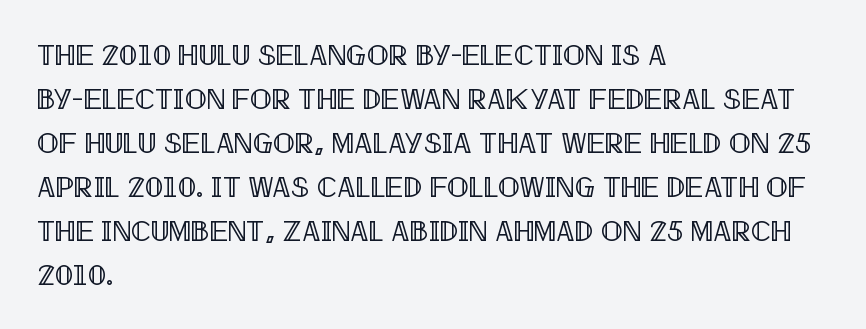
The strip under each line holds only bare page. Do the letters lean? They stand straight. Here the glyphs are tracked normally, forming tight word shapes. Normally led — the rows are evenly, conventionally spaced. These lines stack with their left ends in a neat column. Each letter keeps its own natural width here, so spacing adapts to shape.
